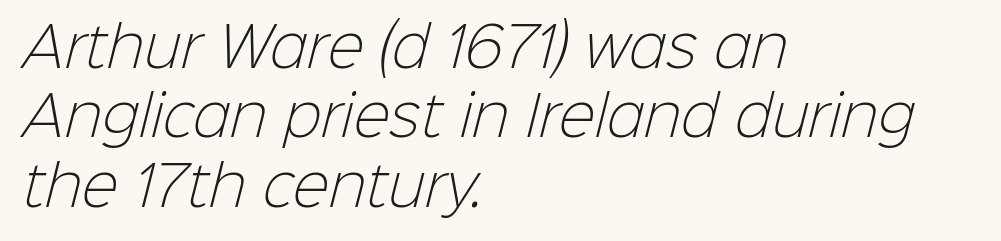
Think of a printed novel: that variable character pitch is what you see here. These lines are composed in type without serifs. A normal amount of white space separates one row of letters from the next. Horizontally, the lines are justified to the leading edge only. Heft: none added — not bold.
